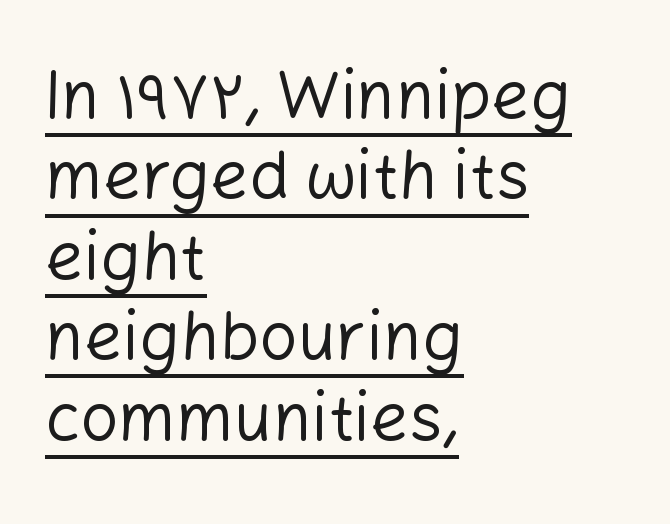
The image shows 67 px regular-weight sans-serif type, upright; set left-aligned, line spacing 1.2x, normal letter spacing, underlined; low stroke contrast and a medium x-height.
